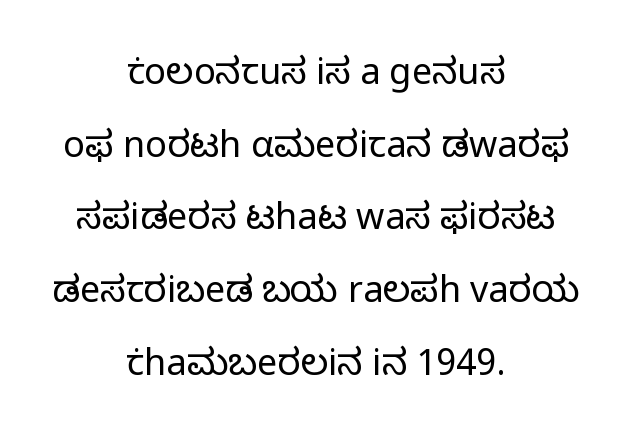
The image shows 36 px regular-weight sans-serif type, upright; set centered, loose line spacing (2.02x), normal letter spacing, not underlined; low stroke contrast and a medium x-height.
